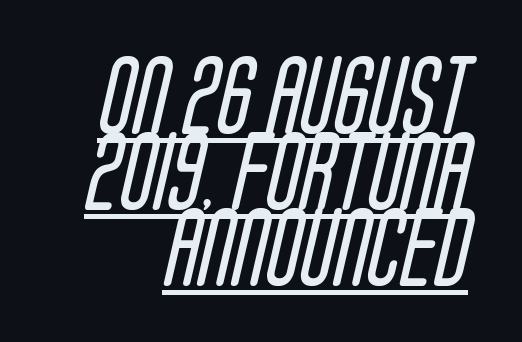
The lines are quadded right. This is sans-serif lettering, the kind often seen on screens and signage. Looks like regular typesetting: each glyph gets only the width it needs. The strokes are not fattened; the text isn't bold.
